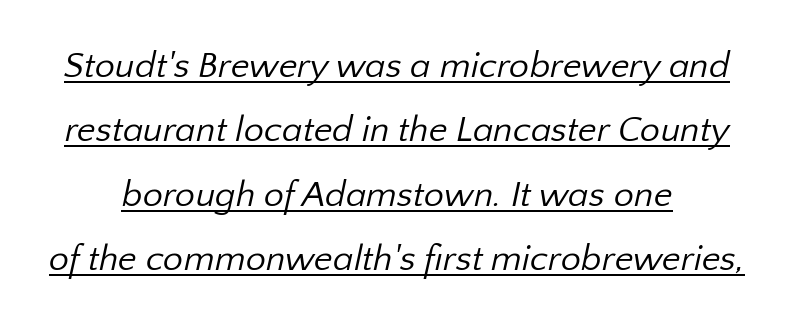
Q: Is the text bold? A: No.
Q: Is the typeface a serif or a sans-serif typeface? A: Sans-serif.
Q: Is the text underlined? A: Yes.
Q: Is the spacing between letters normal or unusually wide? A: Normal.
Q: Width (condensed, normal, or wide)? A: Normal.
Q: Stroke contrast? A: Low.
Q: x-height? A: Medium.
Q: Monospaced? A: No.
